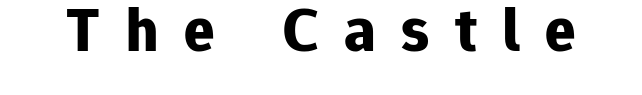
Q: Is the text bold? A: Yes.
Q: Is the text italic (slanted)? A: No, it is upright.
Q: Is the typeface a serif or a sans-serif typeface? A: Sans-serif.
Q: Is the text underlined? A: No.
Q: Is the spacing between letters normal or unusually wide? A: Unusually wide.
Q: Width (condensed, normal, or wide)? A: Normal.
Q: Stroke contrast? A: Low.
Q: x-height? A: Medium.
Q: Monospaced? A: No.
